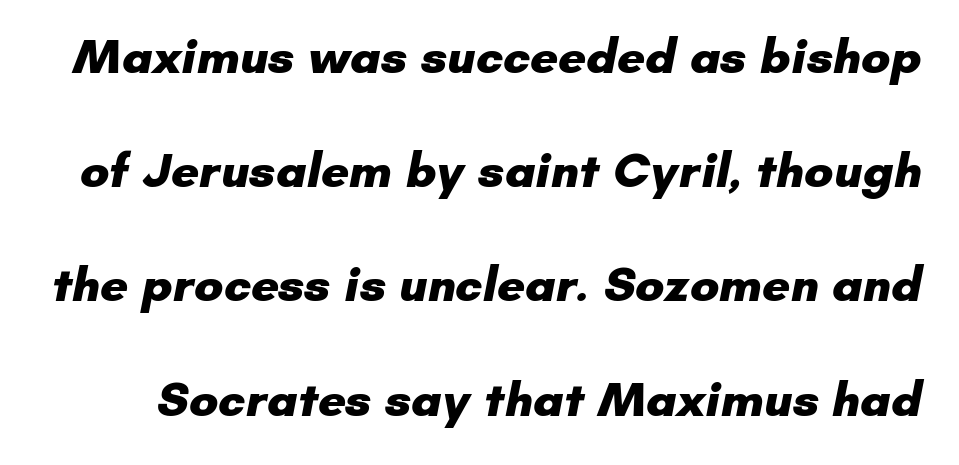
Q: Is the text bold? A: Yes.
Q: Is the typeface a serif or a sans-serif typeface? A: Sans-serif.
Q: Is the text underlined? A: No.
Q: Is the spacing between letters normal or unusually wide? A: Normal.
Q: Is the spacing between lines tight, normal or loose? A: Loose.
Q: Width (condensed, normal, or wide)? A: Normal.
Q: Stroke contrast? A: Low.
Q: x-height? A: Small.
Q: Monospaced? A: No.
